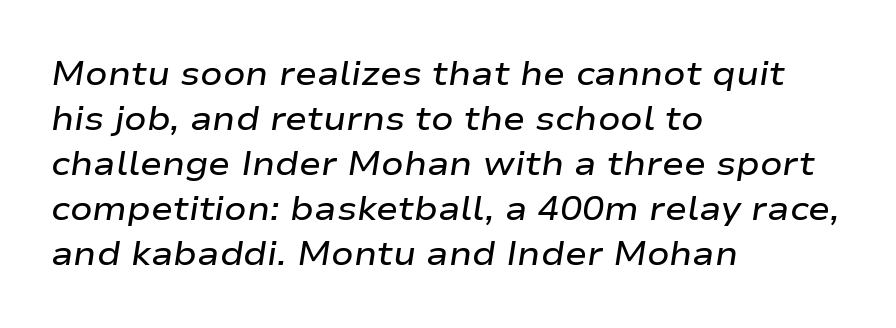
{"italic": "yes", "lean": "right", "slant_degrees": 9, "bold": "semi", "weight": "semibold", "width": "wide", "stroke_contrast": "low", "x_height": "medium", "monospaced": "no", "underline": "no", "align": "left", "line_spacing": "normal", "line_spacing_ratio": 1.36, "letter_spacing": "normal", "letter_spacing_em": 0.0, "glyph_px": 33}
